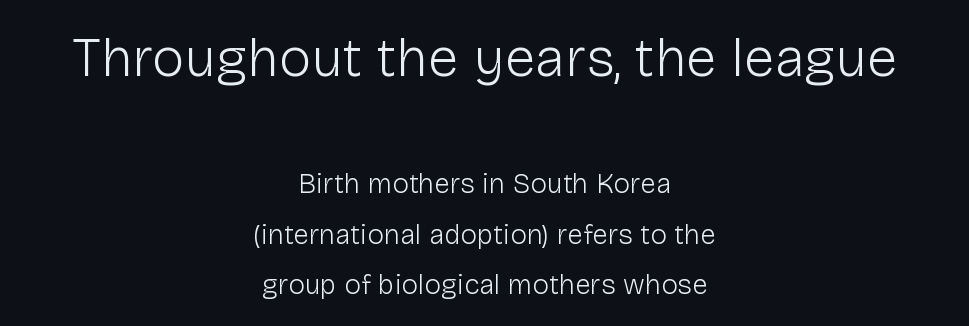
The paragraph has two soft edges and a firm central axis. Nothing sits at the stroke ends, so this counts as sans-serif. Italic: no, the glyphs are upright roman. Standard letterfit; no display-style spreading of the glyphs.
